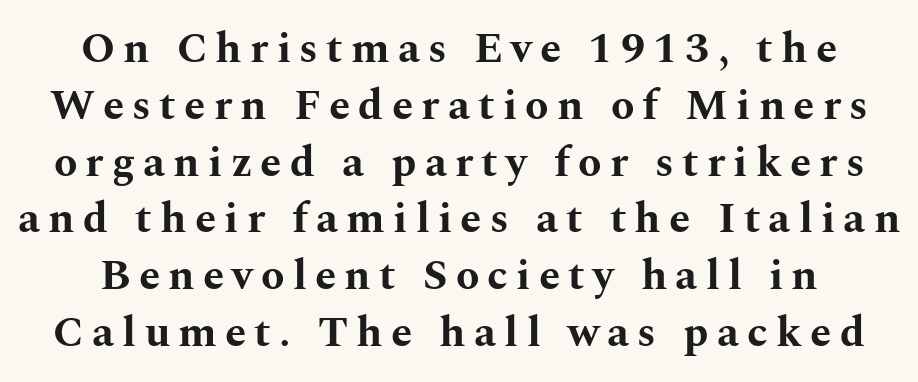
This sample keeps an unexceptional amount of space between lines. Classification — serif. Look at the stroke-to-counter ratio: heavy, a bold. A bare baseline throughout the passage. These lines are rendered in a variable-pitch font.
